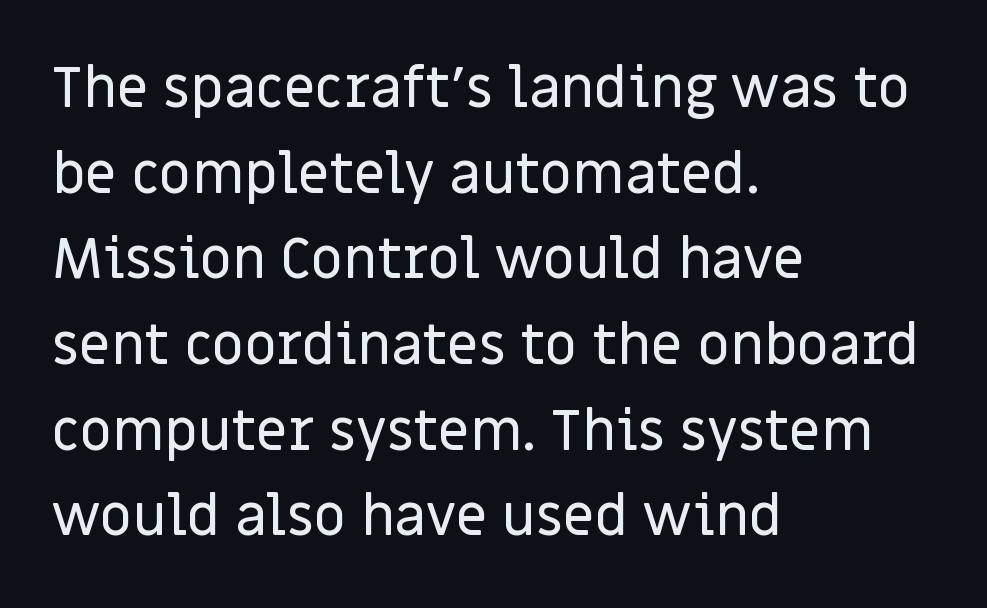
The typography opts for an upright posture over an oblique one. Vertical spacing — default. Observe the absence of serifs on each vertical stroke in this sample. Students, note that the glyphs here touch the page at normal intervals.
